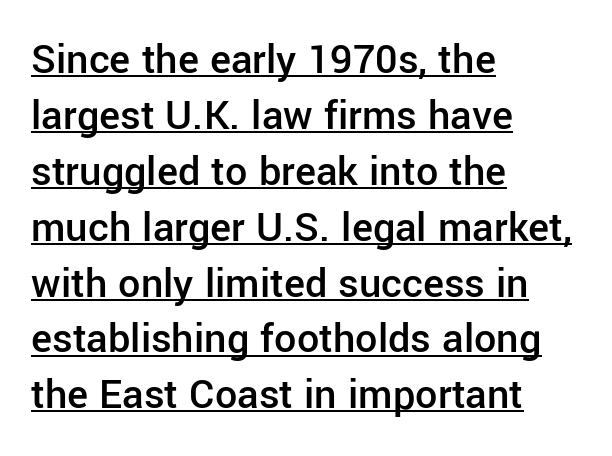
The image shows 44 px semibold sans-serif type, upright; set left-aligned, normal line spacing (1.27x), normal letter spacing, underlined; low stroke contrast and a medium x-height.
